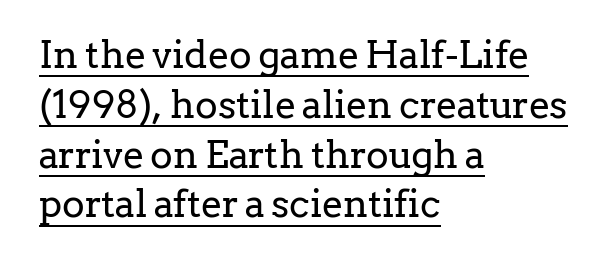
The passage shown has conventional tracking throughout. Looks like regular typesetting: each glyph gets only the width it needs. This is underlined copy, the kind a proofreader might mark for attention. Check where the strokes stop: tiny serifs finish them off. The weight tops out at a normal text grade.
